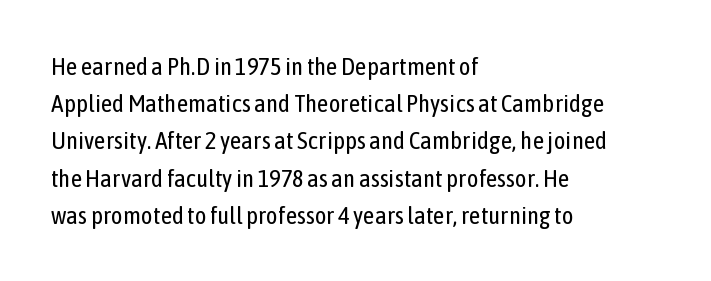
The image shows 25 px text type, upright; set left-aligned, normal line spacing (1.49x), normal letter spacing, not underlined.
